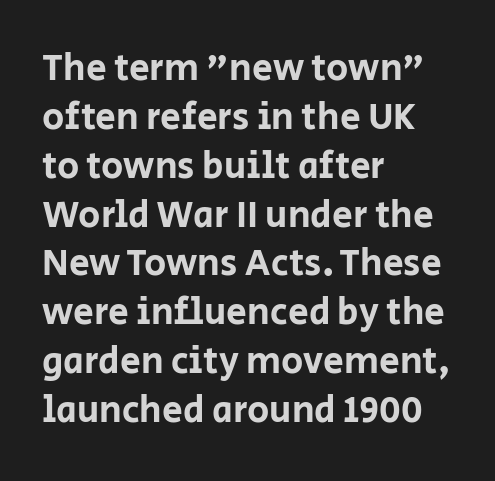
Q: Is the text italic (slanted)? A: No, it is upright.
Q: Is the typeface a serif or a sans-serif typeface? A: Sans-serif.
Q: Is the text underlined? A: No.
Q: How is the paragraph aligned? A: Left-aligned.
Q: Is the spacing between letters normal or unusually wide? A: Normal.
Q: Is the spacing between lines tight, normal or loose? A: Normal.
Q: Width (condensed, normal, or wide)? A: Normal.
Q: Stroke contrast? A: Low.
Q: x-height? A: Large.
Q: Monospaced? A: No.
